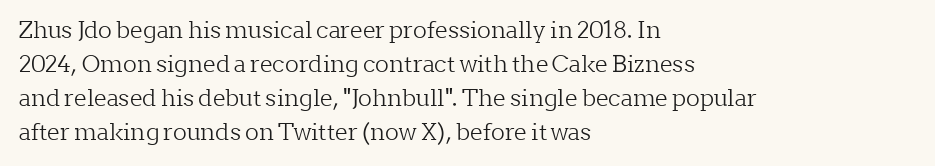
The image shows 23 px text type, upright; set left-aligned, normal line spacing (1.48x), normal letter spacing, not underlined.
